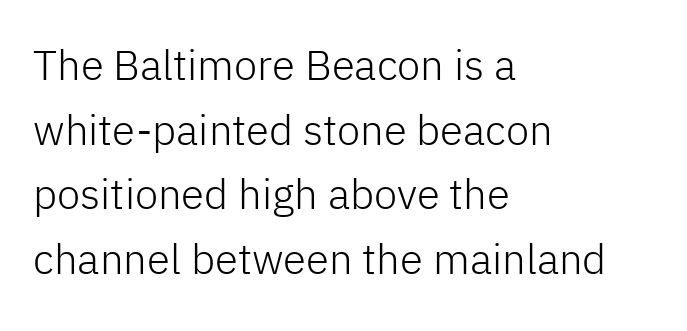
Each letter keeps its own natural width here, so spacing adapts to shape. This is not heavy type; no bold has been used. One-word summary of the alignment: left. The gaps between neighbouring characters are ordinary and unremarkable.
